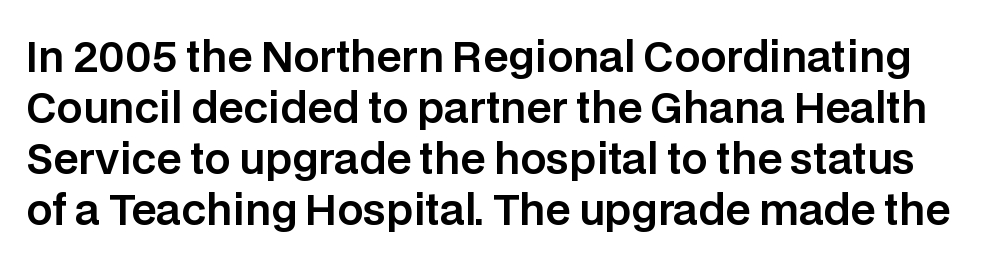
{"serif": "no", "italic": "no", "width": "normal", "stroke_contrast": "low", "x_height": "large", "monospaced": "no", "underline": "no", "line_spacing_ratio": 1.24, "letter_spacing": "normal", "letter_spacing_em": 0.0, "glyph_px": 41}
